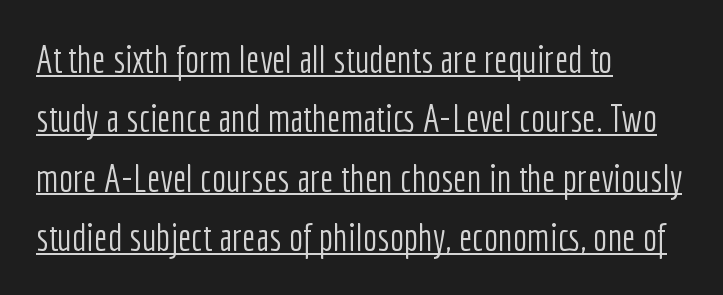
{"serif": "no", "italic": "no", "bold": "no", "weight": "light", "width": "condensed", "stroke_contrast": "low", "x_height": "medium", "monospaced": "no", "underline": "yes", "align": "left", "line_spacing": "normal", "line_spacing_ratio": 1.56, "letter_spacing": "normal", "letter_spacing_em": 0.0, "glyph_px": 38}
